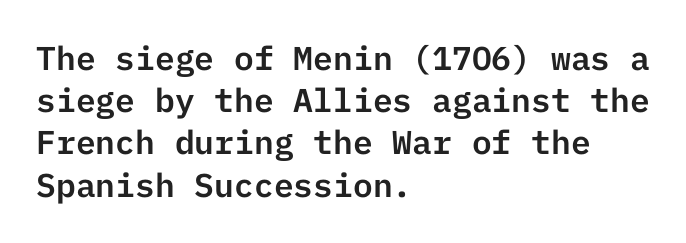
Q: Is the text italic (slanted)? A: No, it is upright.
Q: Is the typeface a serif or a sans-serif typeface? A: Sans-serif.
Q: Is the text underlined? A: No.
Q: How is the paragraph aligned? A: Left-aligned.
Q: Is the spacing between letters normal or unusually wide? A: Normal.
Q: Is the spacing between lines tight, normal or loose? A: Normal.
Q: Width (condensed, normal, or wide)? A: Normal.
Q: Stroke contrast? A: Low.
Q: x-height? A: Medium.
